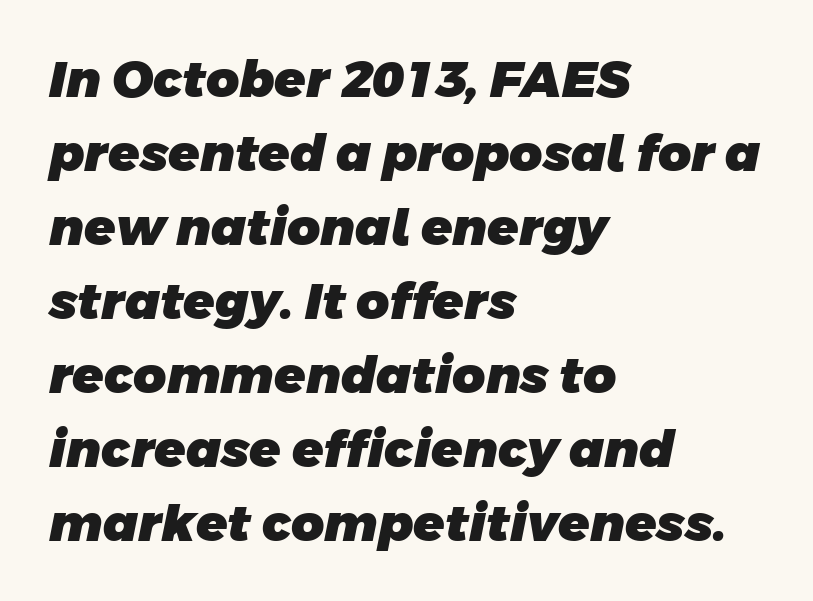
The image shows 51 px heavy sans-serif type; set left-aligned, normal line spacing (1.45x), normal letter spacing, not underlined; low stroke contrast and a large x-height.
